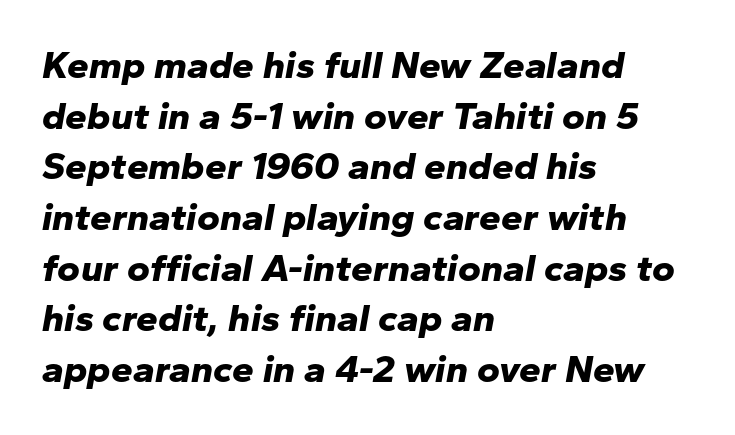
The image shows 39 px bold type, italic (leaning right); set left-aligned, normal line spacing (1.3x), normal letter spacing, not underlined; low stroke contrast and a medium x-height.
